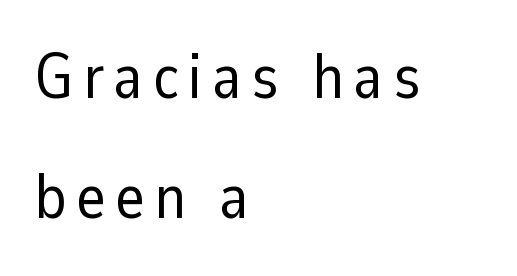
Ordinary non-slanted type is in use. Think of a printed novel: that variable character pitch is what you see here. Is the type heavy? It reads as light-to-regular instead. The type family on display is of the sans-serif kind. This rendering uses left alignment, leaving the right contour irregular. Loosely led — the rows are spread out.
